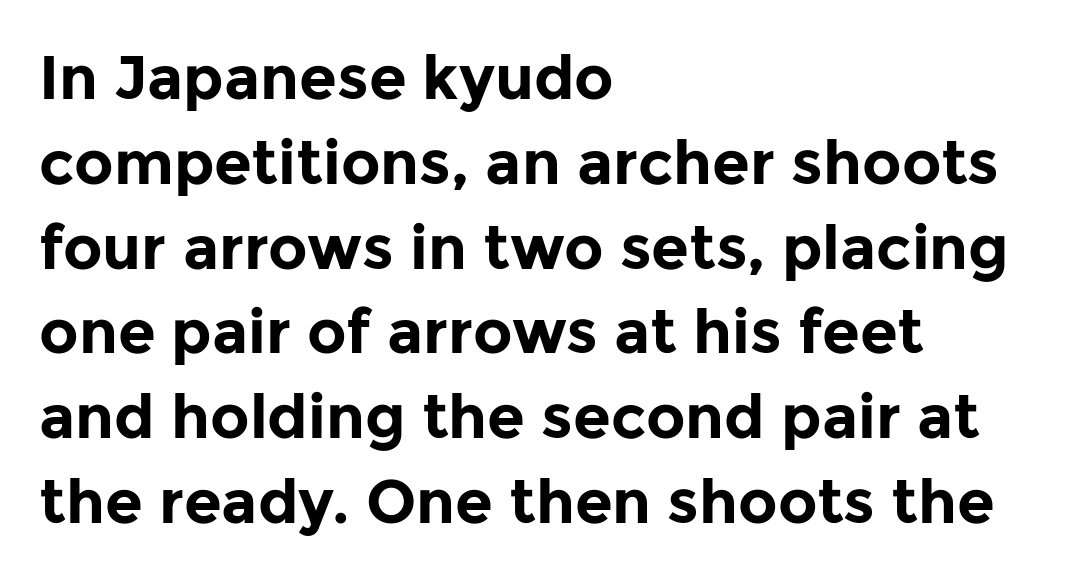
{"serif": "no", "italic": "no", "bold": "yes", "weight": "bold", "width": "normal", "stroke_contrast": "low", "x_height": "medium", "monospaced": "no", "underline": "no", "align": "left", "line_spacing": "normal", "line_spacing_ratio": 1.39, "letter_spacing": "normal", "letter_spacing_em": 0.0, "glyph_px": 61}
